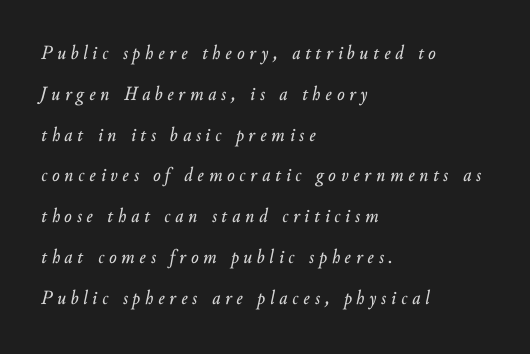
{"italic": "yes", "lean": "right", "slant_degrees": 10, "underline": "no", "align": "left", "line_spacing": "loose", "line_spacing_ratio": 2.04, "letter_spacing": "wide", "letter_spacing_em": 0.24, "glyph_px": 20}
